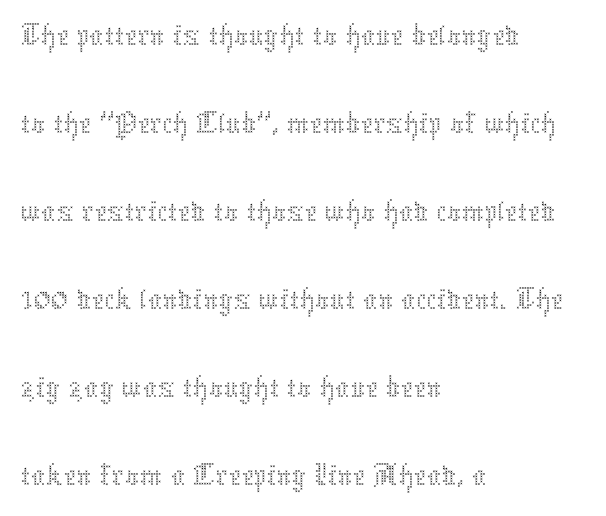
{"italic": "no", "bold": "no", "weight": "thin", "width": "normal", "stroke_contrast": "medium", "x_height": "medium", "monospaced": "no", "underline": "no", "align": "left", "line_spacing_ratio": 1.24, "letter_spacing": "normal", "letter_spacing_em": 0.0, "glyph_px": 71}
